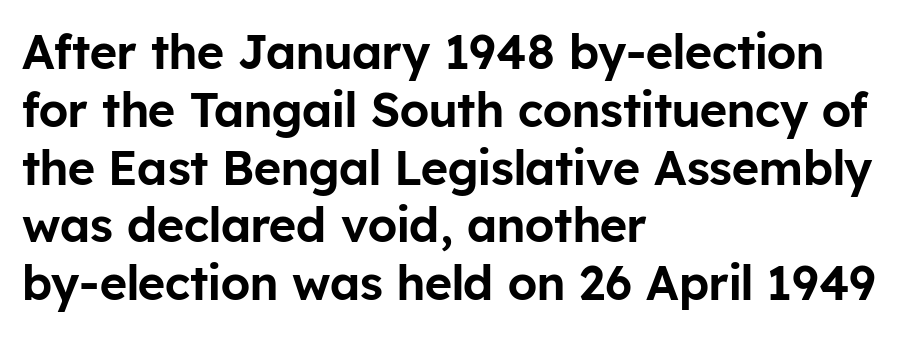
{"serif": "no", "italic": "no", "width": "normal", "stroke_contrast": "low", "x_height": "medium", "monospaced": "no", "underline": "no", "align": "left", "line_spacing_ratio": 1.23, "letter_spacing": "normal", "letter_spacing_em": 0.0, "glyph_px": 47}
